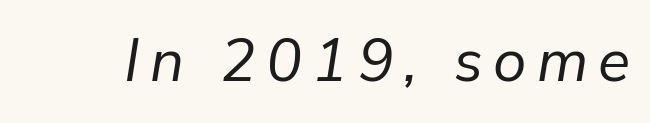
{"italic": "yes", "lean": "right", "slant_degrees": 9, "bold": "no", "weight": "regular", "width": "normal", "stroke_contrast": "low", "x_height": "medium", "monospaced": "no", "underline": "no", "glyph_px": 60}
